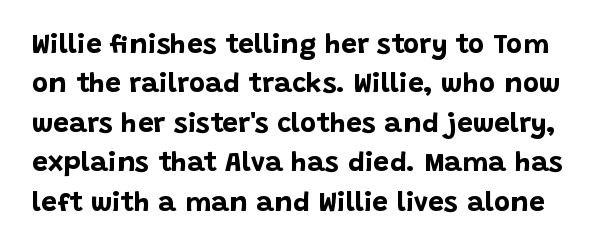
The letters are bold, with thick, heavy strokes. Style check: upright. The passage shown has conventional tracking throughout. Lines of text with bare space underneath. Check where the strokes stop: nothing finishes them off — pure sans. Is this a fixed-width face? No — the glyphs have proportional, varying widths.
